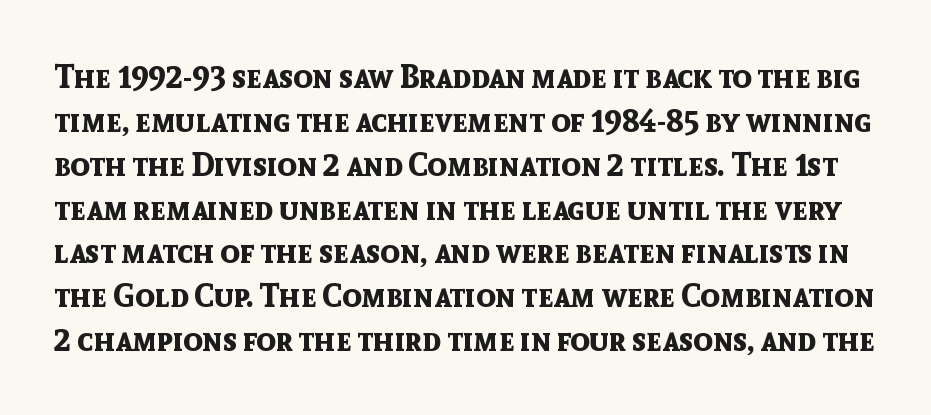
Each word holds together tightly as a unit, with standard inter-letter gaps. Each letter keeps its own natural width here, so spacing adapts to shape. Honestly, the row spacing looks completely unremarkable. Thick stems and heavy bowls — unmistakably bold.
